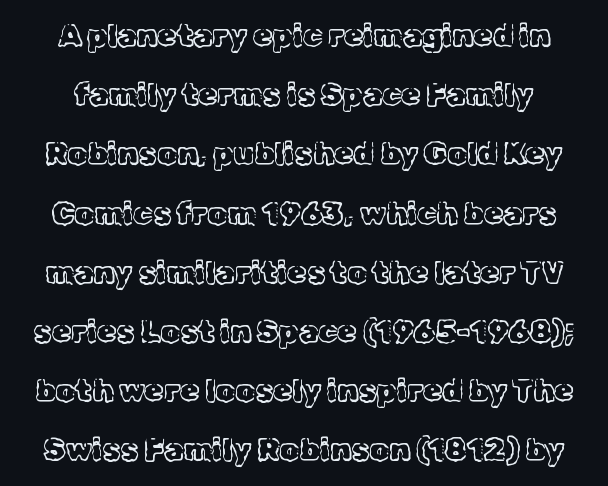
{"serif": "yes", "italic": "no", "bold": "no", "weight": "light", "width": "normal", "x_height": "medium", "monospaced": "no", "underline": "no", "line_spacing": "loose", "line_spacing_ratio": 1.91, "letter_spacing": "normal", "letter_spacing_em": 0.0, "glyph_px": 31}
